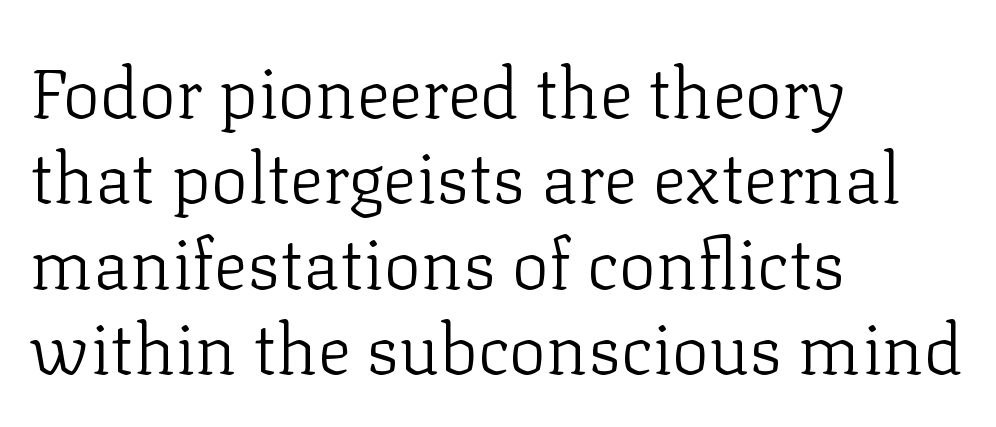
{"serif": "yes", "italic": "no", "bold": "no", "weight": "light", "width": "normal", "stroke_contrast": "low", "x_height": "medium", "monospaced": "no", "underline": "no", "align": "left", "line_spacing_ratio": 1.22, "letter_spacing": "normal", "letter_spacing_em": 0.0, "glyph_px": 70}
